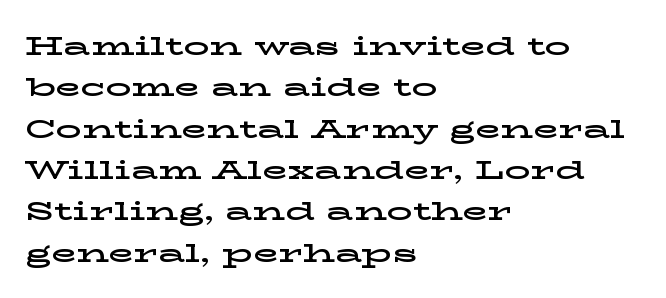
Q: Is the text italic (slanted)? A: No, it is upright.
Q: Is the text underlined? A: No.
Q: How is the paragraph aligned? A: Left-aligned.
Q: Is the spacing between letters normal or unusually wide? A: Normal.
Q: Is the spacing between lines tight, normal or loose? A: Normal.
